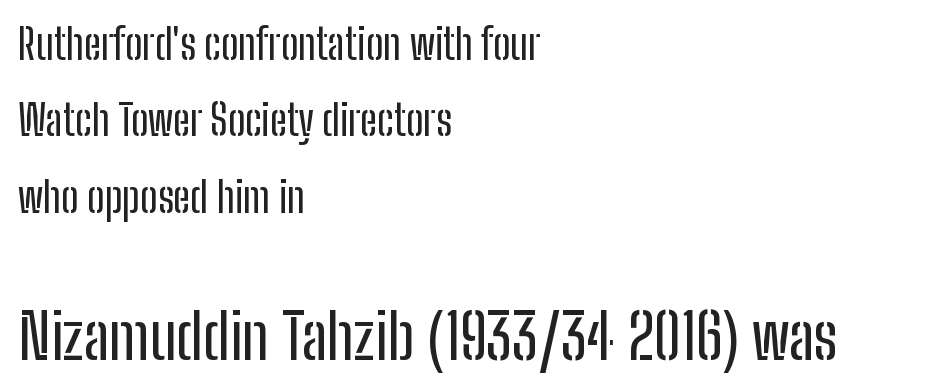
Note: no serifs on the glyphs. No word sits above an underline. The face used here is proportionally spaced, like ordinary book or web type. Nope, not italic — everything's standing straight.
